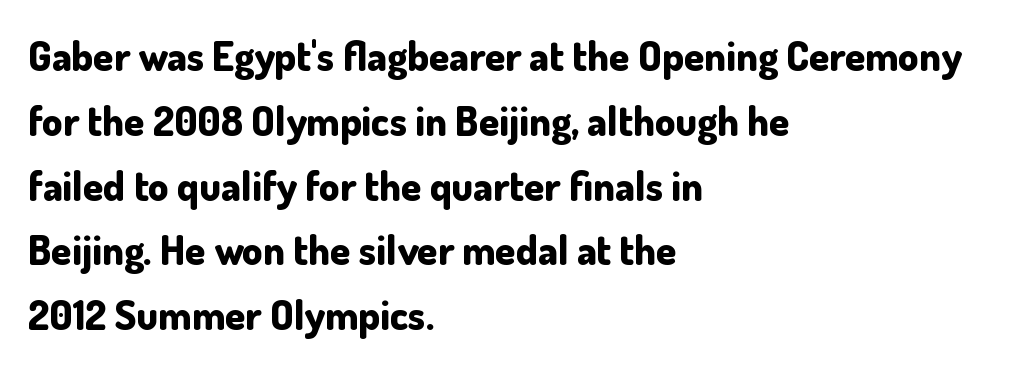
The rendering uses a bold face; every stroke is thick and dark. Horizontal alignment here is leftward, the default for most running prose. Rows of type keep a routine distance in the vertical direction. This rendering leaves character spacing at its baseline value. This sample uses a sans-serif face.
